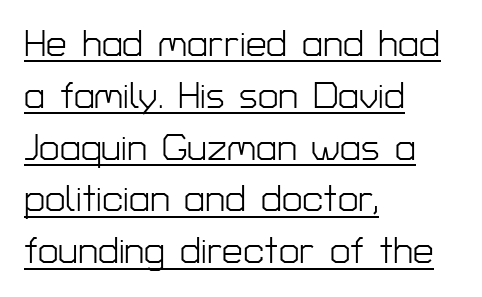
{"serif": "no", "italic": "no", "bold": "no", "weight": "light", "width": "normal", "stroke_contrast": "low", "x_height": "medium", "monospaced": "no", "underline": "yes", "align": "left", "line_spacing": "normal", "line_spacing_ratio": 1.4, "letter_spacing": "normal", "letter_spacing_em": 0.0, "glyph_px": 37}
